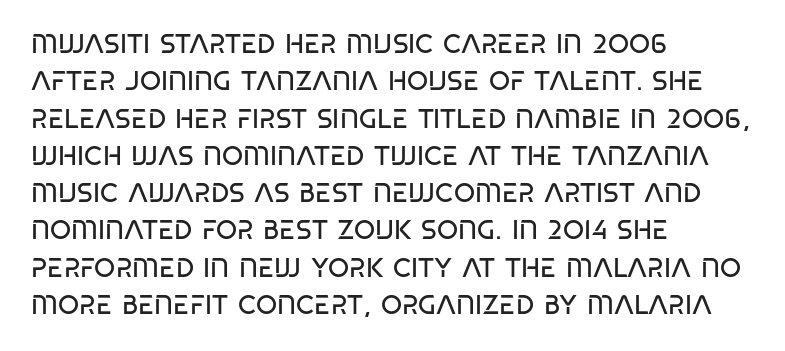
Q: Is the text bold? A: No.
Q: Is the text italic (slanted)? A: No, it is upright.
Q: Is the text underlined? A: No.
Q: How is the paragraph aligned? A: Left-aligned.
Q: Is the spacing between letters normal or unusually wide? A: Normal.
Q: Is the spacing between lines tight, normal or loose? A: Normal.
